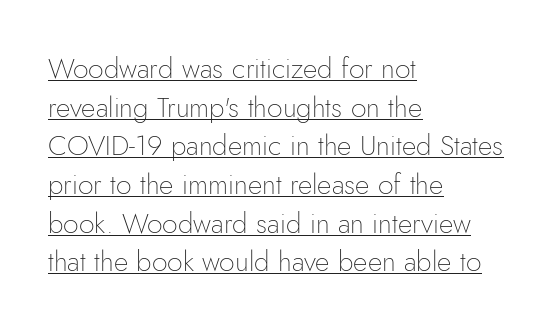
{"serif": "no", "italic": "no", "bold": "no", "weight": "thin", "width": "normal", "stroke_contrast": "low", "x_height": "small", "monospaced": "no", "underline": "yes", "align": "left", "line_spacing": "normal", "line_spacing_ratio": 1.38, "letter_spacing": "normal", "letter_spacing_em": 0.0, "glyph_px": 28}
